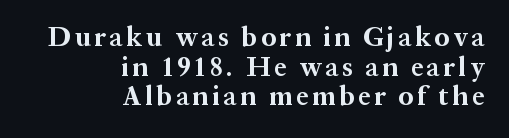
{"italic": "no", "bold": "yes", "underline": "no", "align": "right", "line_spacing": "tight", "line_spacing_ratio": 1.1, "glyph_px": 27}
